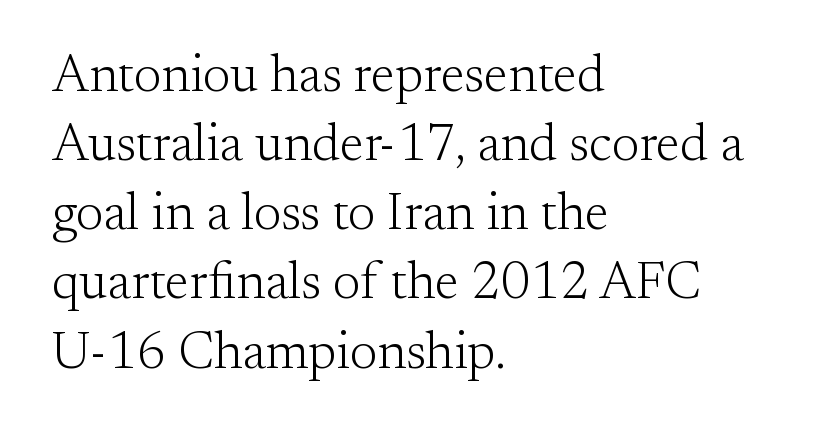
Default kerning and tracking; the words read as compact shapes. The rows are spaced the way most documents space them. Stroke terminals: seriffed. Looks like regular typesetting: each glyph gets only the width it needs.
